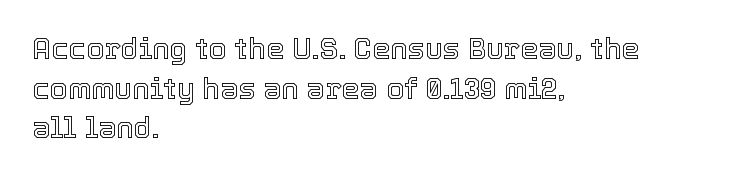
Designer's note — italics off, roman on. Is the letter spacing exaggerated? No — it looks like the ordinary default. Is the block centered? No — it sits flush against the left margin. Here the designer chose a conventional face with non-uniform glyph widths. Rule under the text: the space is simply empty.
